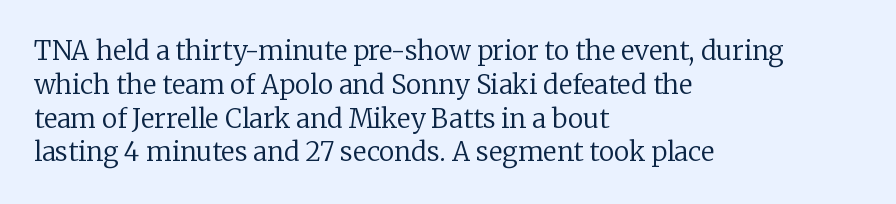
{"italic": "no", "bold": "no", "underline": "no", "align": "left", "line_spacing": "normal", "line_spacing_ratio": 1.3, "letter_spacing": "normal", "letter_spacing_em": 0.0, "glyph_px": 26}
